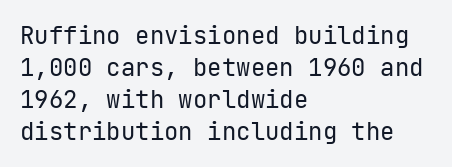
The image shows 24 px text type, upright; set left-aligned, normal line spacing (1.33x), normal letter spacing, not underlined.
